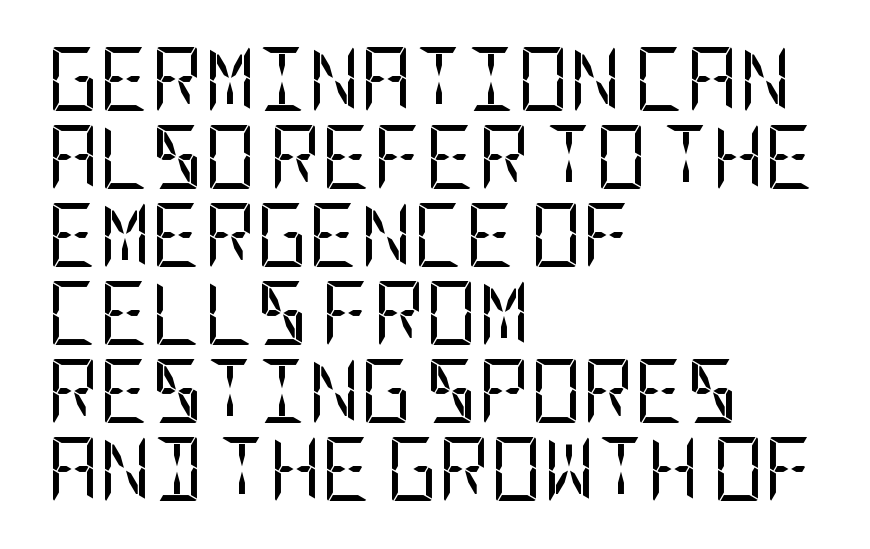
Unbolded letterforms with no extra heft. Unlike italic type, these characters show no tilt at all. Any mark beneath the type? The region is blank. The type family on display is of the sans-serif kind. This sample uses plain, unmodified letter spacing. Short and long lines alike share a common starting point at left.
